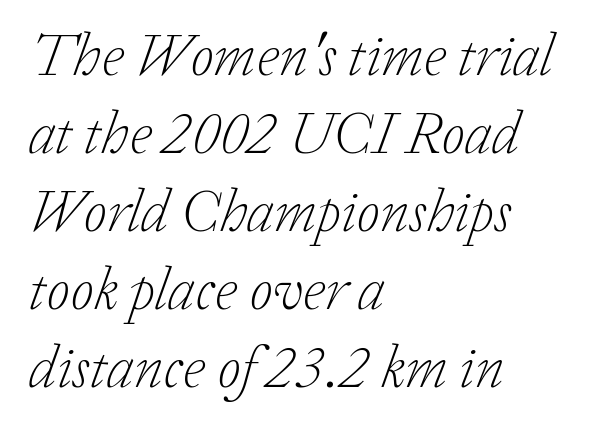
Characters follow at the spacing the type designer built in. The space between consecutive lines is moderate. The face used here is proportionally spaced, like ordinary book or web type. Layout note: lines flush left.
